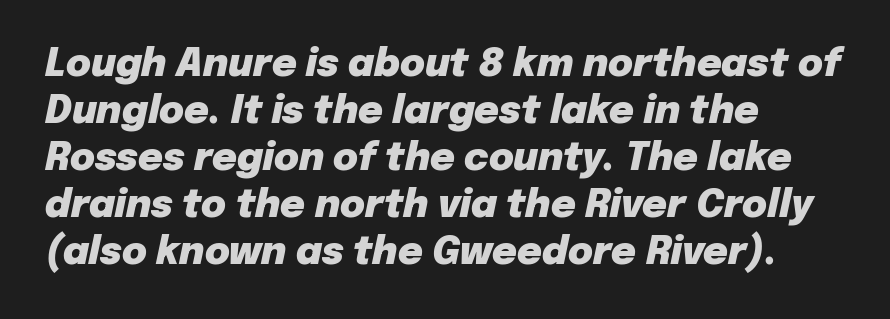
Q: Is the text bold? A: Yes.
Q: Is the text italic (slanted)? A: Yes, it leans right by about 12 degrees.
Q: Is the text underlined? A: No.
Q: How is the paragraph aligned? A: Left-aligned.
Q: Is the spacing between letters normal or unusually wide? A: Normal.
Q: Width (condensed, normal, or wide)? A: Normal.
Q: Stroke contrast? A: Low.
Q: x-height? A: Medium.
Q: Monospaced? A: No.
